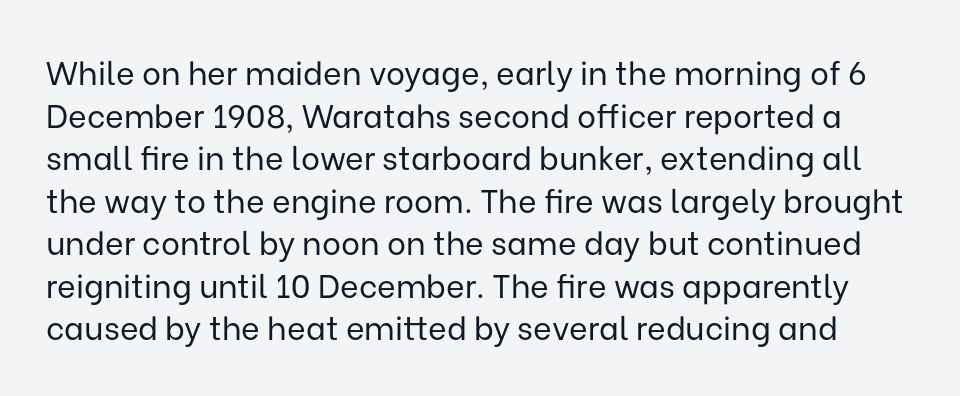
{"serif": "no", "italic": "no", "bold": "no", "weight": "regular", "width": "normal", "stroke_contrast": "low", "x_height": "medium", "monospaced": "no", "underline": "no", "line_spacing": "normal", "line_spacing_ratio": 1.33, "letter_spacing": "normal", "letter_spacing_em": 0.0, "glyph_px": 32}
